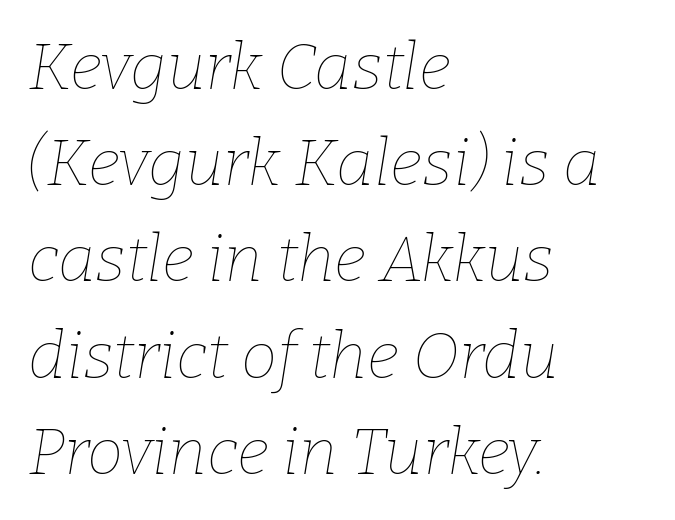
This rendering features lettering with no underline. Characters are canted at an angle relative to the baseline's perpendicular. The weight would be labelled regular, book, light, or lighter still. Casual observation: everything's shoved over to the left. Spacing between characters is what you'd get straight out of the box. The rendering uses a moderate line-height, typical for paragraphs.
